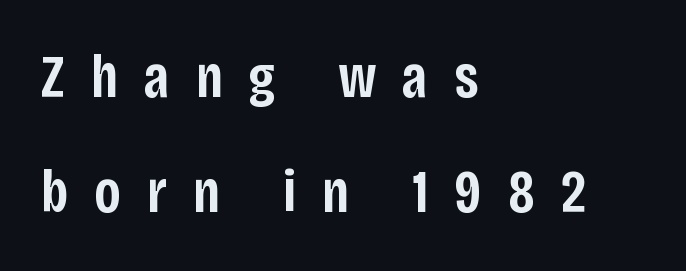
The image shows 60 px semibold, condensed sans-serif type, upright; set left-aligned, loose line spacing (1.92x), unusually wide letter spacing (+0.43 em), not underlined; low stroke contrast and a large x-height.
